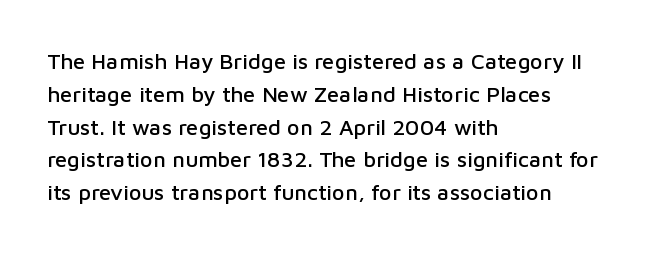
The image shows 22 px text type, upright; set left-aligned, normal line spacing (1.49x), normal letter spacing, not underlined.
